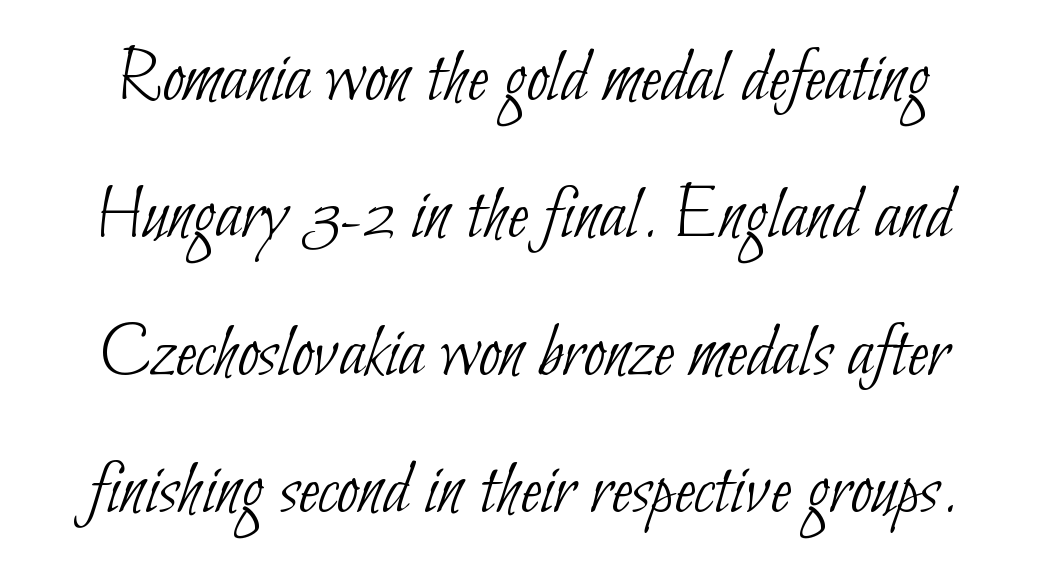
The image shows 78 px thin, condensed sans-serif type; set line spacing 1.76x, normal letter spacing, not underlined; low stroke contrast and a small x-height.
